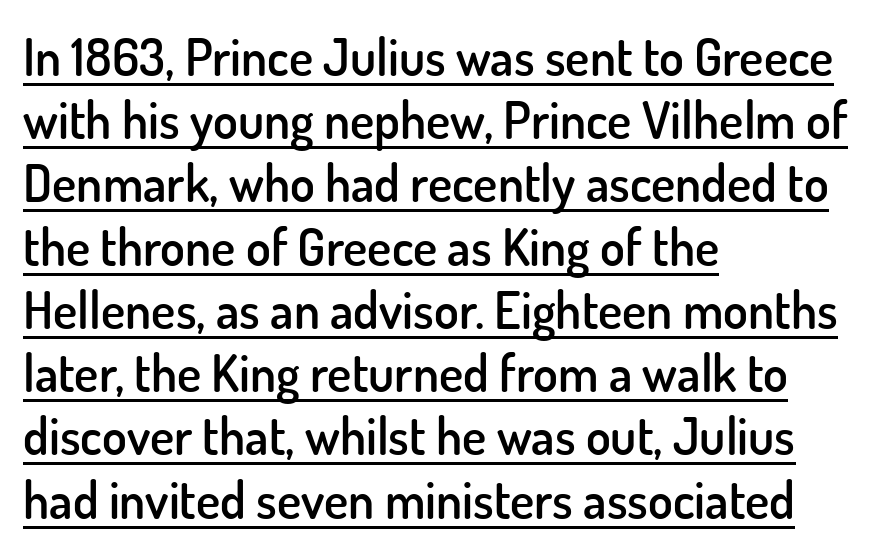
The image shows 51 px semibold sans-serif type, upright; set left-aligned, line spacing 1.24x, normal letter spacing, underlined; low stroke contrast and a small x-height.
